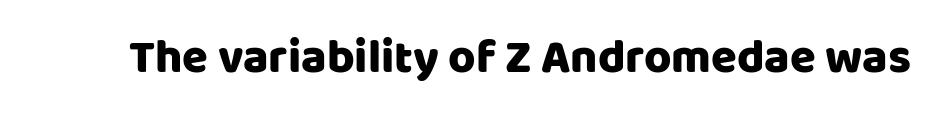
Q: Is the text italic (slanted)? A: No, it is upright.
Q: Is the typeface a serif or a sans-serif typeface? A: Sans-serif.
Q: Is the text underlined? A: No.
Q: Is the spacing between letters normal or unusually wide? A: Normal.
Q: Width (condensed, normal, or wide)? A: Normal.
Q: Stroke contrast? A: Low.
Q: x-height? A: Large.
Q: Monospaced? A: No.
